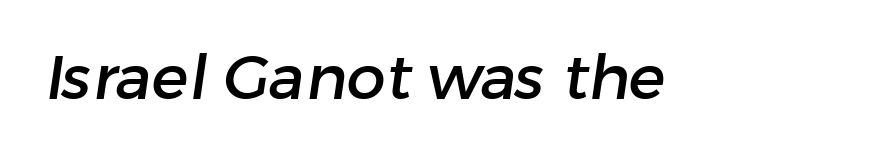
{"serif": "no", "width": "normal", "stroke_contrast": "low", "x_height": "medium", "monospaced": "no", "underline": "no", "letter_spacing": "normal", "letter_spacing_em": 0.0, "glyph_px": 62}
